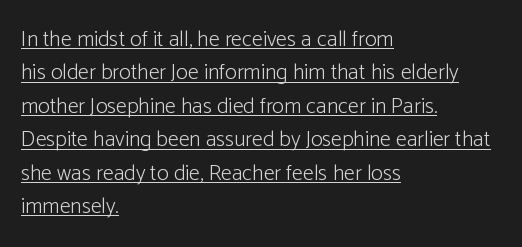
The image shows 22 px text type, upright; set left-aligned, normal line spacing (1.52x), normal letter spacing, underlined.
